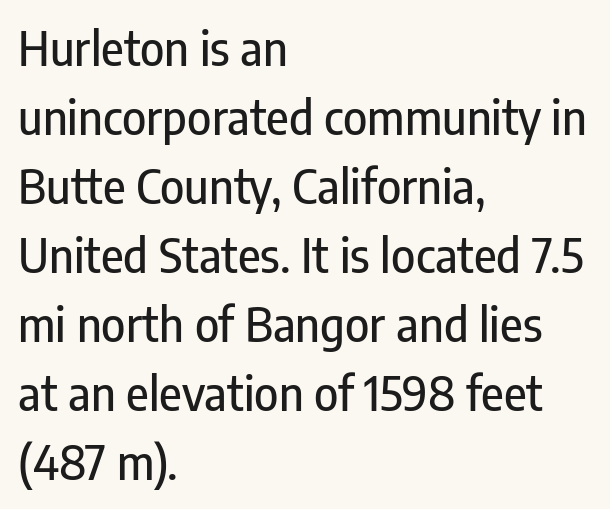
{"serif": "no", "italic": "no", "width": "condensed", "stroke_contrast": "low", "x_height": "medium", "monospaced": "no", "underline": "no", "align": "left", "line_spacing": "normal", "line_spacing_ratio": 1.5, "letter_spacing": "normal", "letter_spacing_em": 0.0, "glyph_px": 46}
